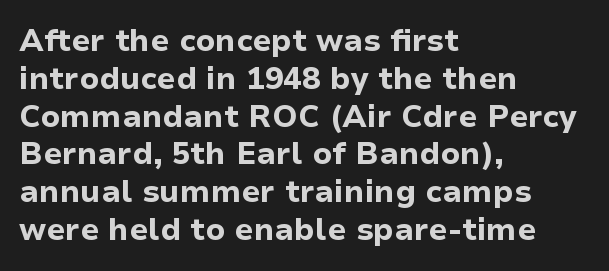
The passage shown has conventional tracking throughout. Note: no serifs on the glyphs. Every row of glyphs begins at an identical x-position on the left. Each row of text sits above clean, open space.
